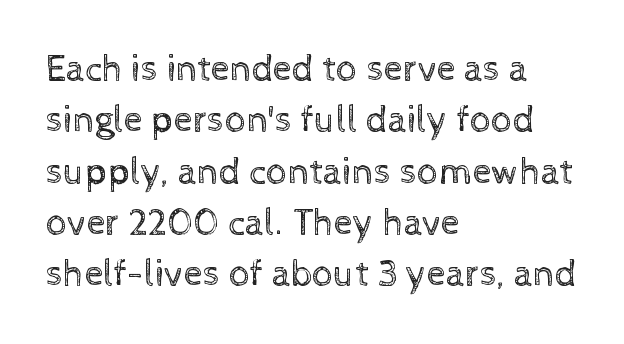
{"italic": "no", "bold": "no", "weight": "regular", "width": "normal", "x_height": "medium", "monospaced": "no", "underline": "no", "align": "left", "line_spacing": "normal", "line_spacing_ratio": 1.35, "letter_spacing": "normal", "letter_spacing_em": 0.0, "glyph_px": 38}
